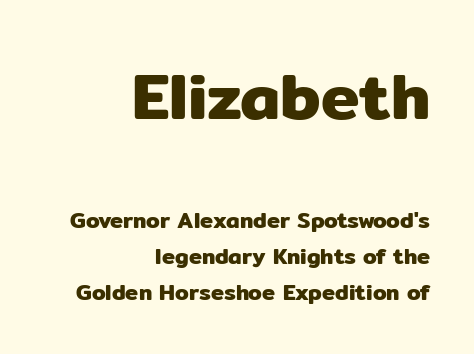
The image shows 65 px sans-serif type, upright; set right-aligned, normal line spacing (1.63x), normal letter spacing, not underlined; the first (top) block is 2.95x larger; low stroke contrast and a medium x-height.
